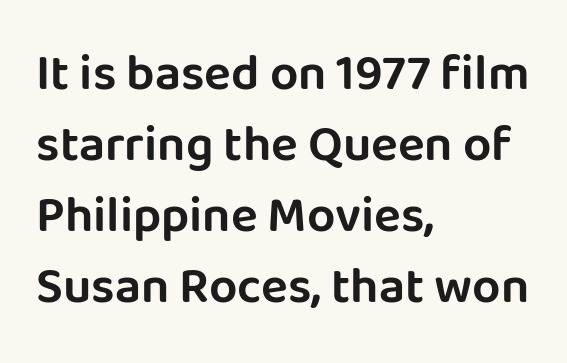
The image shows 50 px sans-serif type, upright; set left-aligned, normal line spacing (1.42x), normal letter spacing, not underlined; low stroke contrast and a large x-height.
